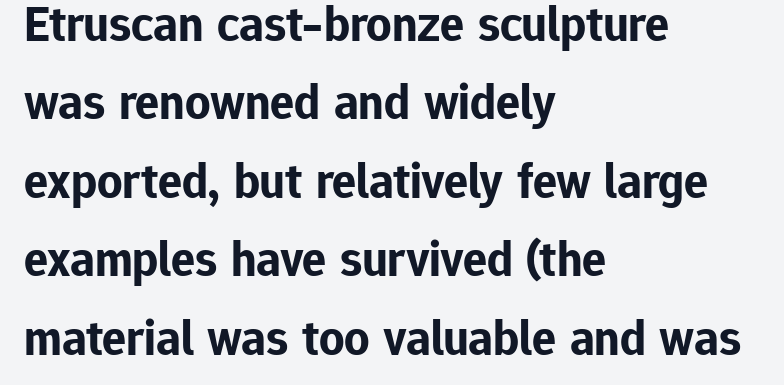
The image shows 50 px bold sans-serif type, upright; set left-aligned, normal line spacing (1.57x), normal letter spacing, not underlined; low stroke contrast and a medium x-height.
